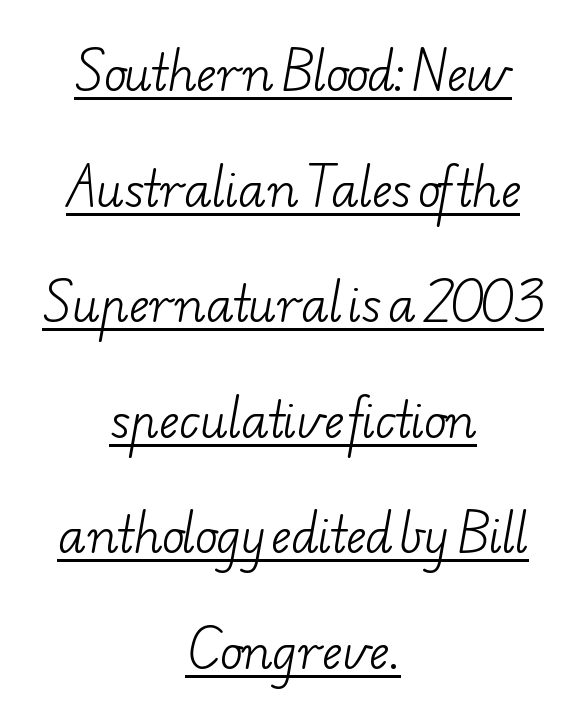
The image shows 47 px light, wide serif type; set centered, loose line spacing (2.46x), normal letter spacing, underlined; low stroke contrast and a small x-height.
